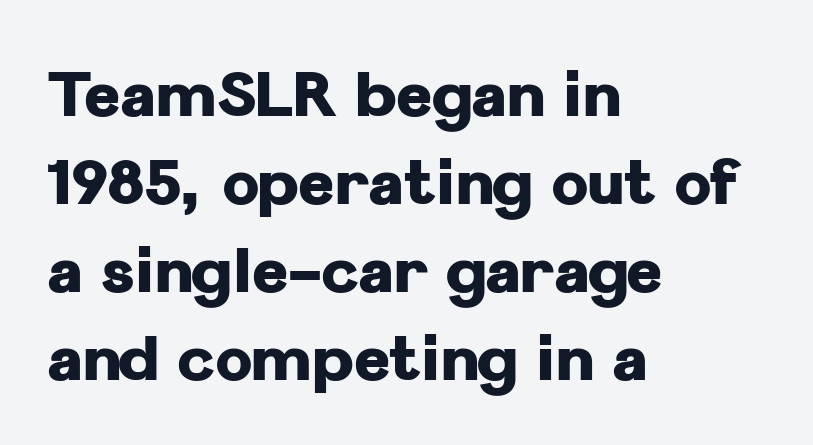
Q: Is the text bold? A: Yes.
Q: Is the text italic (slanted)? A: No, it is upright.
Q: Is the typeface a serif or a sans-serif typeface? A: Sans-serif.
Q: Is the text underlined? A: No.
Q: How is the paragraph aligned? A: Left-aligned.
Q: Is the spacing between letters normal or unusually wide? A: Normal.
Q: Is the spacing between lines tight, normal or loose? A: Normal.
Q: Width (condensed, normal, or wide)? A: Normal.
Q: Stroke contrast? A: Low.
Q: x-height? A: Medium.
Q: Monospaced? A: No.
